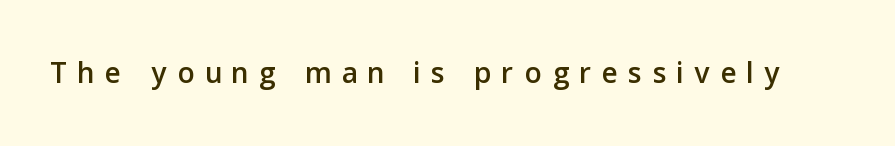
The image shows 42 px sans-serif type, upright; set unusually wide letter spacing (+0.26 em), not underlined; low stroke contrast and a medium x-height.
